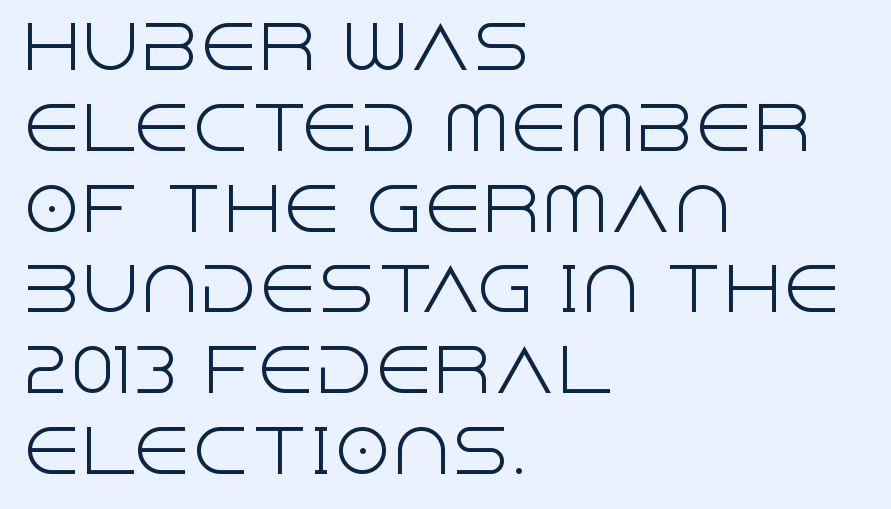
Q: Is the text bold? A: No.
Q: Is the text italic (slanted)? A: No, it is upright.
Q: Is the typeface a serif or a sans-serif typeface? A: Sans-serif.
Q: Is the text underlined? A: No.
Q: How is the paragraph aligned? A: Left-aligned.
Q: Is the spacing between letters normal or unusually wide? A: Normal.
Q: Is the spacing between lines tight, normal or loose? A: Normal.
Q: Width (condensed, normal, or wide)? A: Normal.
Q: x-height? A: Large.
Q: Monospaced? A: No.
